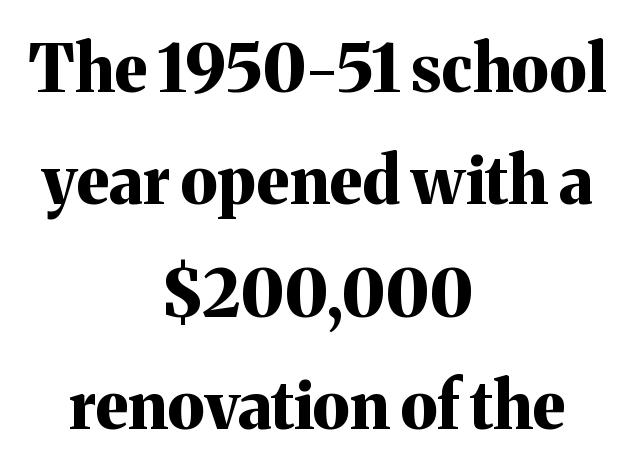
The passage shown is typed in a proportional face where columns would drift. The face used here is rendered with its standard letterfit. The strokes are fattened all the way to bold. These lines were composed using upright roman letters. This rendering features lettering with no underline. Line starts and ends both wander, symmetrically.
